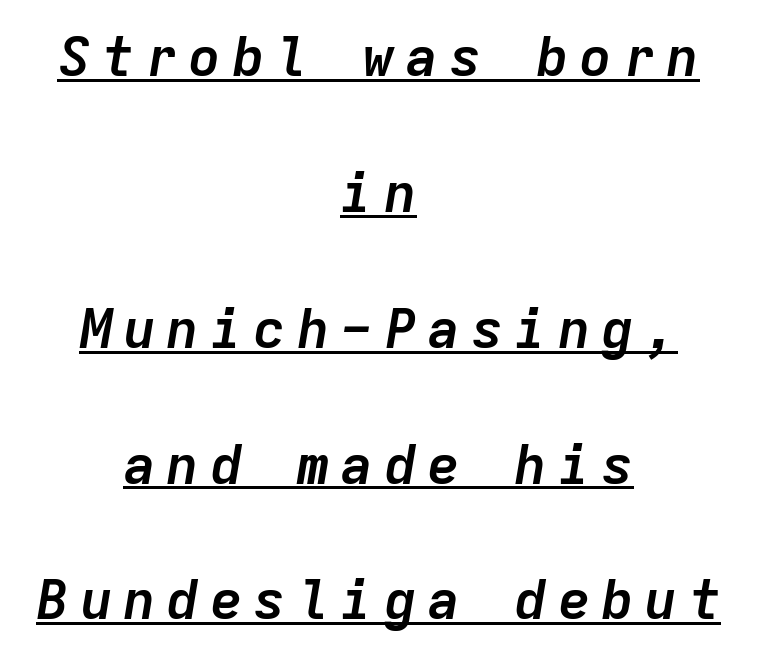
{"italic": "yes", "lean": "right", "slant_degrees": 9, "bold": "yes", "weight": "semibold", "width": "normal", "stroke_contrast": "low", "x_height": "medium", "monospaced": "yes", "underline": "yes", "align": "center", "line_spacing": "loose", "line_spacing_ratio": 2.47, "glyph_px": 55}
